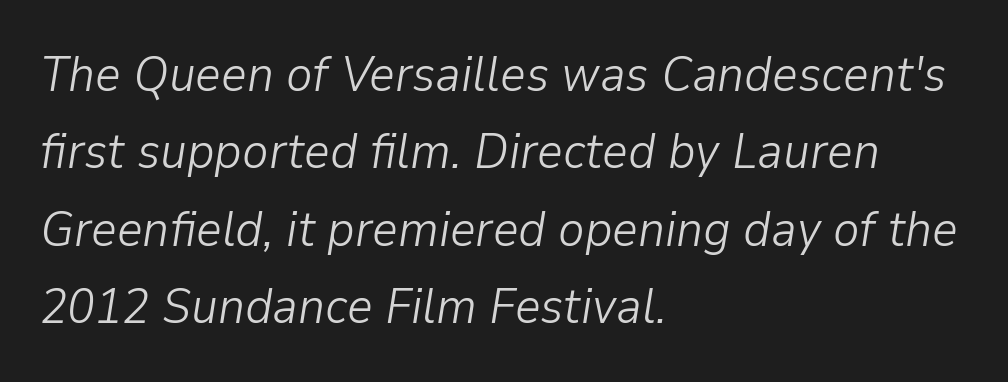
{"italic": "yes", "lean": "right", "slant_degrees": 9, "bold": "no", "weight": "light", "width": "normal", "stroke_contrast": "low", "x_height": "medium", "monospaced": "no", "underline": "no", "align": "left", "line_spacing": "normal", "line_spacing_ratio": 1.55, "letter_spacing": "normal", "letter_spacing_em": 0.0, "glyph_px": 50}
